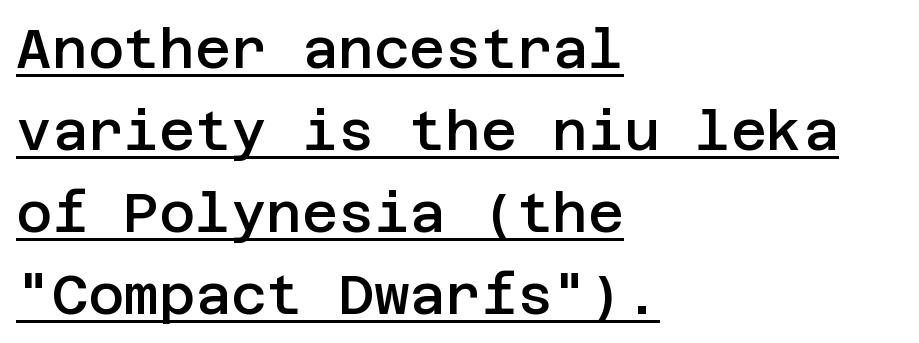
{"serif": "no", "italic": "no", "bold": "semi", "weight": "semibold", "width": "normal", "stroke_contrast": "low", "x_height": "large", "underline": "yes", "align": "left", "line_spacing": "normal", "line_spacing_ratio": 1.49, "letter_spacing": "normal", "letter_spacing_em": 0.0, "glyph_px": 55}
